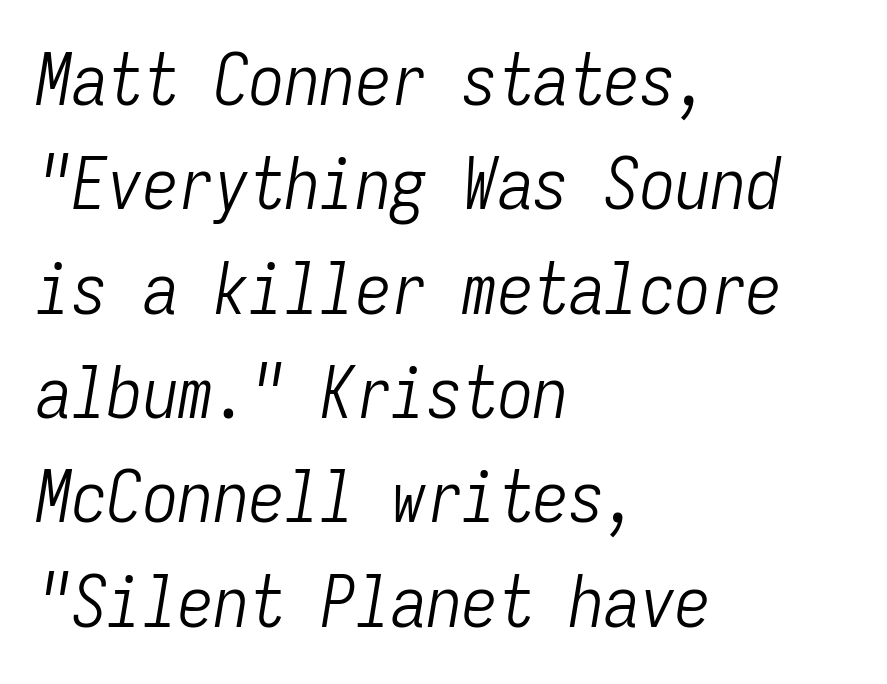
Descenders hang freely into open space. This rendering leaves character spacing at its baseline value. If you drew a ruler down the left edge, every line would touch it. Stems here are at most as thick as an everyday book face. Slanted lettering throughout.
